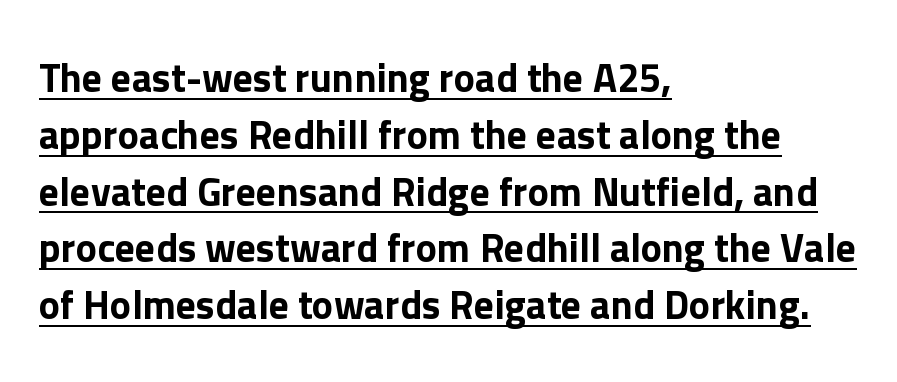
{"serif": "no", "italic": "no", "width": "normal", "stroke_contrast": "low", "x_height": "medium", "monospaced": "no", "underline": "yes", "align": "left", "line_spacing": "normal", "line_spacing_ratio": 1.42, "letter_spacing": "normal", "letter_spacing_em": 0.0, "glyph_px": 40}
